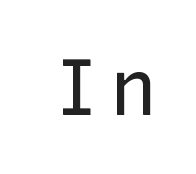
Q: Is the text bold? A: No.
Q: Is the text italic (slanted)? A: No, it is upright.
Q: Is the typeface a serif or a sans-serif typeface? A: Sans-serif.
Q: Is the text underlined? A: No.
Q: Width (condensed, normal, or wide)? A: Normal.
Q: Stroke contrast? A: Low.
Q: x-height? A: Medium.
Q: Monospaced? A: No.
